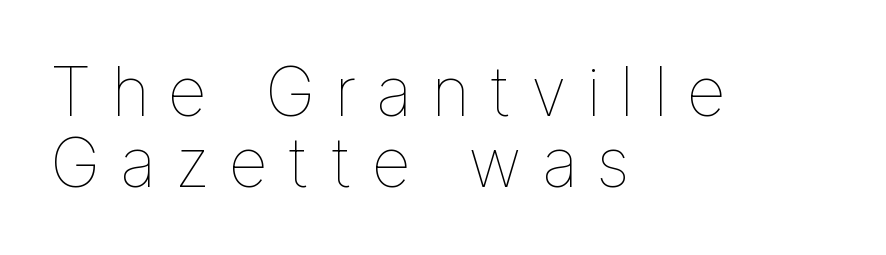
The image shows 68 px thin type, upright; set left-aligned, tight line spacing (1.05x), unusually wide letter spacing (+0.28 em), not underlined; low stroke contrast and a medium x-height.
